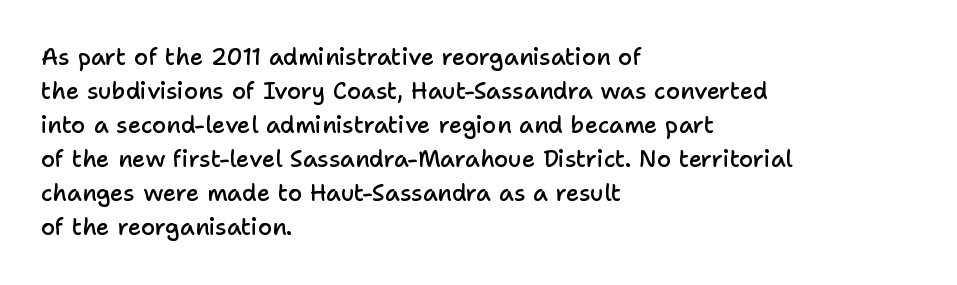
Q: Is the text bold? A: Semi-bold.
Q: Is the text italic (slanted)? A: No, it is upright.
Q: Is the text underlined? A: No.
Q: How is the paragraph aligned? A: Left-aligned.
Q: Is the spacing between letters normal or unusually wide? A: Normal.
Q: Is the spacing between lines tight, normal or loose? A: Normal.
